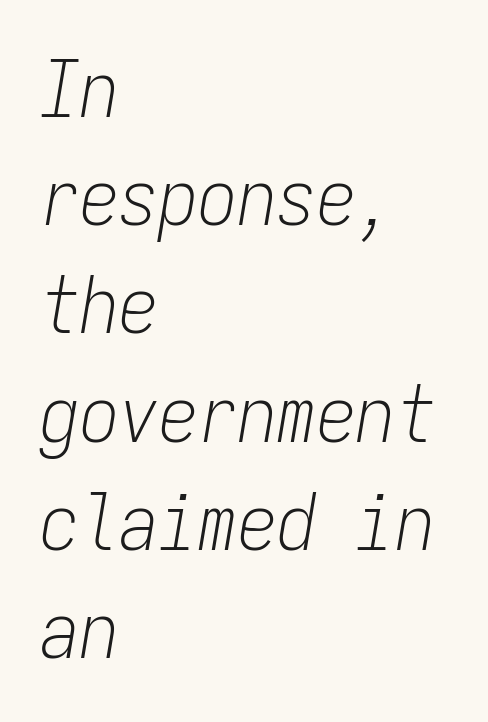
{"italic": "yes", "lean": "right", "slant_degrees": 9, "bold": "no", "weight": "light", "width": "condensed", "stroke_contrast": "low", "x_height": "medium", "monospaced": "yes", "underline": "no", "align": "left", "line_spacing": "normal", "line_spacing_ratio": 1.37, "letter_spacing": "normal", "letter_spacing_em": 0.0, "glyph_px": 79}
